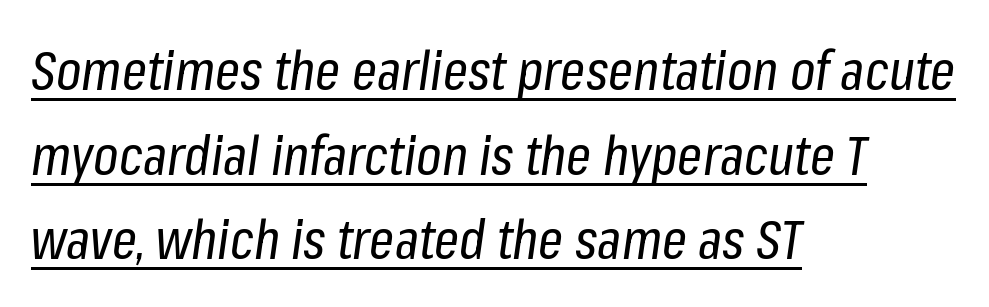
The image shows 55 px regular-weight, condensed type, italic (leaning right); set left-aligned, normal line spacing (1.54x), normal letter spacing, underlined; low stroke contrast and a medium x-height.
